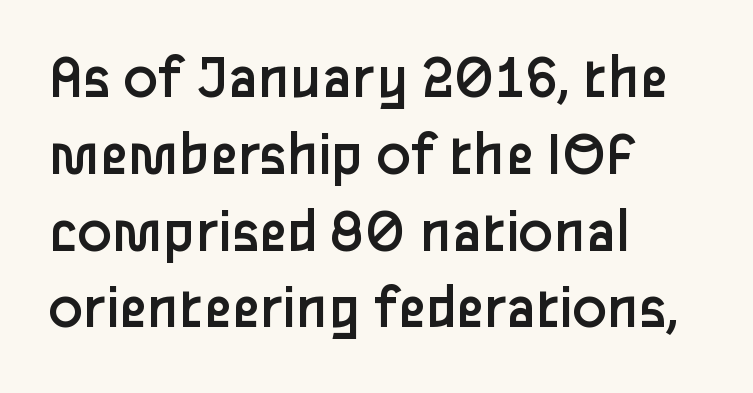
Q: Is the text bold? A: No.
Q: Is the text italic (slanted)? A: No, it is upright.
Q: Is the typeface a serif or a sans-serif typeface? A: Sans-serif.
Q: Is the text underlined? A: No.
Q: How is the paragraph aligned? A: Left-aligned.
Q: Is the spacing between letters normal or unusually wide? A: Normal.
Q: Width (condensed, normal, or wide)? A: Normal.
Q: Stroke contrast? A: Low.
Q: x-height? A: Medium.
Q: Monospaced? A: No.
